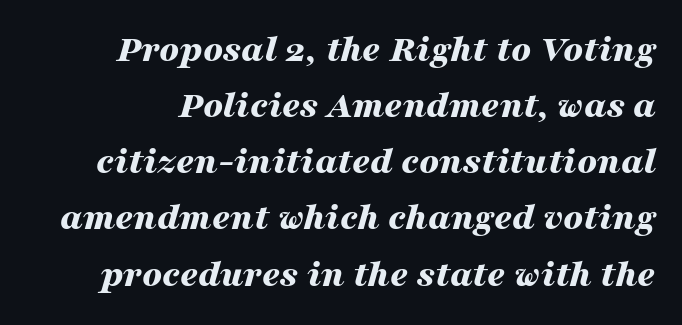
The image shows 39 px bold, wide type, italic (leaning right); set normal line spacing (1.44x), normal letter spacing, not underlined; medium stroke contrast and a medium x-height.
